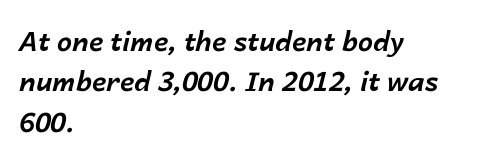
Q: Is the text bold? A: Yes.
Q: Is the text italic (slanted)? A: Yes, it leans right by about 14 degrees.
Q: Is the text underlined? A: No.
Q: How is the paragraph aligned? A: Left-aligned.
Q: Is the spacing between letters normal or unusually wide? A: Normal.
Q: Is the spacing between lines tight, normal or loose? A: Normal.
